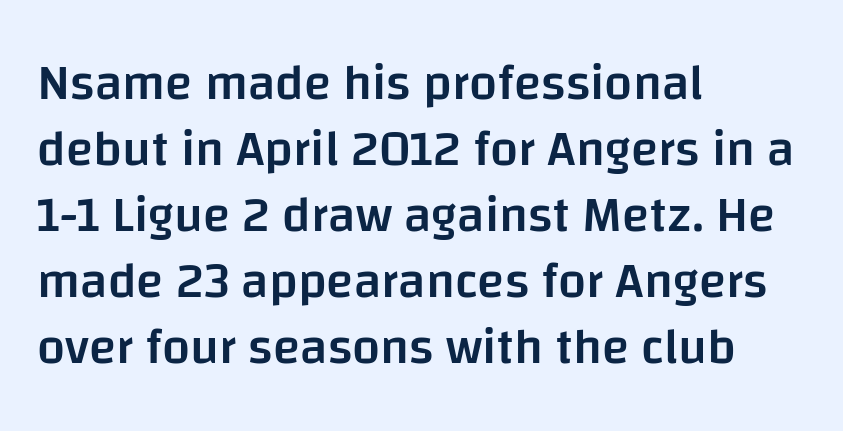
{"serif": "no", "italic": "no", "bold": "semi", "weight": "semibold", "width": "normal", "stroke_contrast": "low", "x_height": "large", "monospaced": "no", "underline": "no", "align": "left", "line_spacing": "normal", "line_spacing_ratio": 1.32, "letter_spacing": "normal", "letter_spacing_em": 0.0, "glyph_px": 50}
